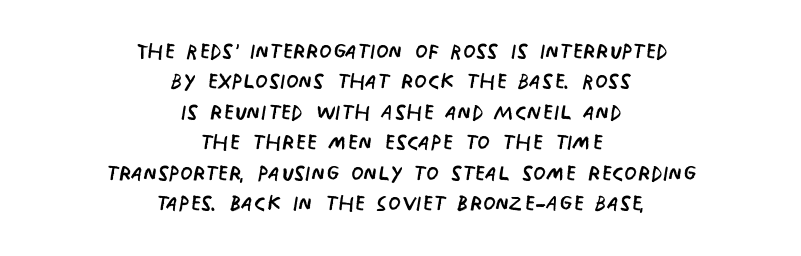
Typeset on center — no edge is straight. Nope, no serifs anywhere on these letters. These lines huddle together more closely than default settings would place them. Each letter keeps its own natural width here, so spacing adapts to shape.
